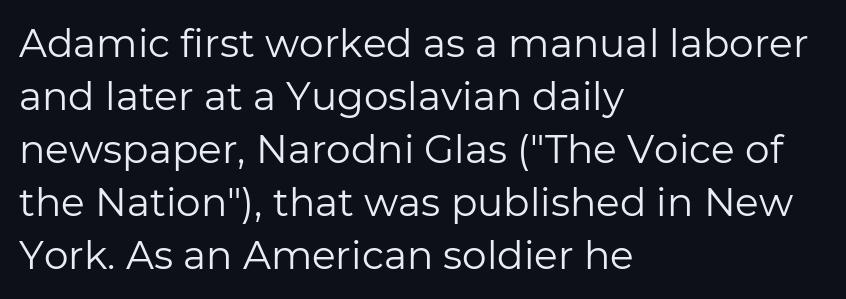
Nobody touched the tracking dial on this one. Ascenders rise straight up at ninety degrees. The typeface has the unassuming heft of standard copy or less. Reading down the column, the eye jumps a familiar distance to each next line. Spacing verdict: proportional, widths tailored to each character.
